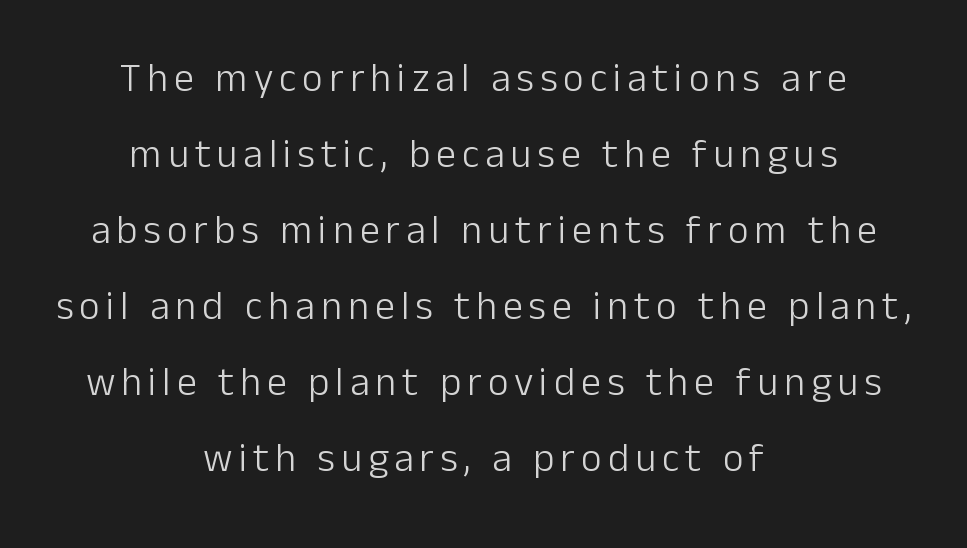
Does the copy run flush right? No — it is centered line by line. Descenders are the only things crossing below the line. Does the lettering tilt? It doesn't — this is upright. Does the leading feel generous? Absolutely, it's lavish. Observe the absence of serifs on each vertical stroke in this sample. Proportional: the letters do not fall into vertical columns.
